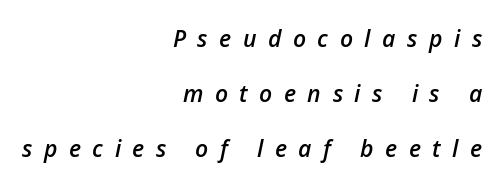
{"italic": "yes", "lean": "right", "slant_degrees": 12, "bold": "semi", "underline": "no", "align": "right", "line_spacing": "loose", "line_spacing_ratio": 2.4, "letter_spacing": "wide", "letter_spacing_em": 0.5, "glyph_px": 23}
